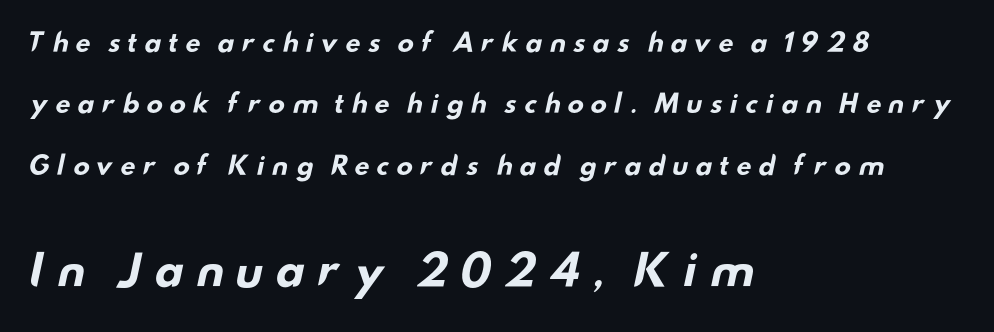
Typesetter's note — lower block bumped up in size, upper block left smaller. Proportional: the letters do not fall into vertical columns. The foot of each line stays bare and open. A dark, heavy texture on the line: the type is bold.
